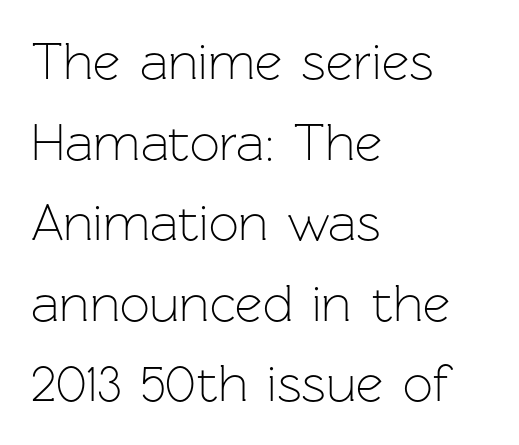
The image shows 53 px light sans-serif type, upright; set left-aligned, normal line spacing (1.52x), normal letter spacing, not underlined; low stroke contrast and a medium x-height.
